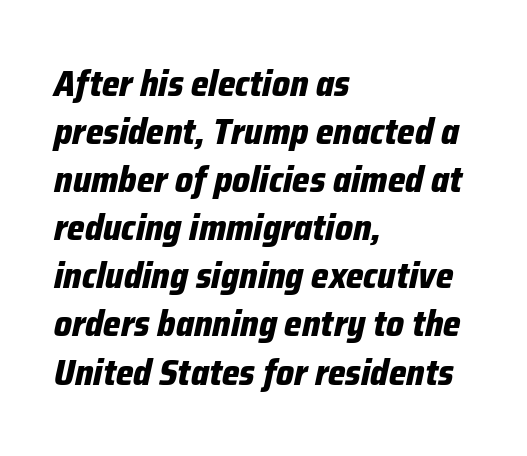
The image shows 37 px bold, condensed type, italic (leaning right); set left-aligned, normal line spacing (1.3x), normal letter spacing, not underlined; low stroke contrast and a medium x-height.
